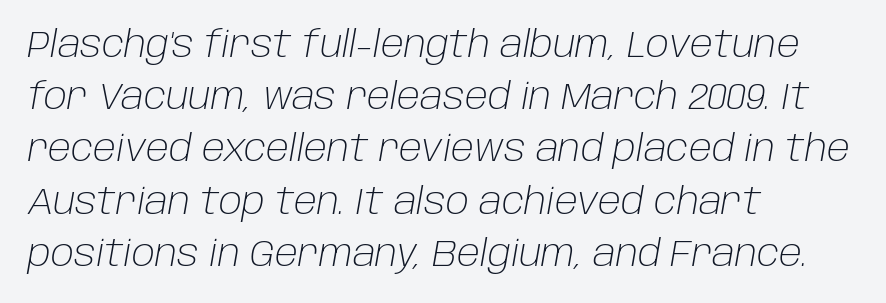
{"italic": "yes", "lean": "right", "slant_degrees": 10, "bold": "no", "weight": "light", "width": "normal", "stroke_contrast": "low", "x_height": "large", "monospaced": "no", "underline": "no", "align": "left", "line_spacing": "normal", "line_spacing_ratio": 1.45, "letter_spacing": "normal", "letter_spacing_em": 0.0, "glyph_px": 36}
